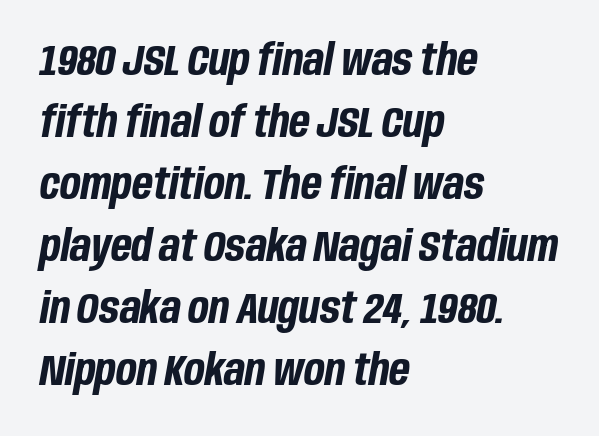
{"italic": "yes", "lean": "right", "slant_degrees": 10, "bold": "yes", "weight": "bold", "width": "condensed", "stroke_contrast": "low", "x_height": "large", "monospaced": "no", "underline": "no", "align": "left", "line_spacing": "normal", "line_spacing_ratio": 1.44, "letter_spacing": "normal", "letter_spacing_em": 0.0, "glyph_px": 43}
